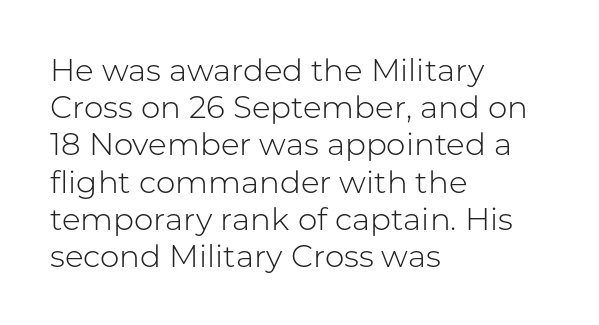
Q: Is the text bold? A: No.
Q: Is the text italic (slanted)? A: No, it is upright.
Q: Is the typeface a serif or a sans-serif typeface? A: Sans-serif.
Q: Is the text underlined? A: No.
Q: How is the paragraph aligned? A: Left-aligned.
Q: Is the spacing between letters normal or unusually wide? A: Normal.
Q: Width (condensed, normal, or wide)? A: Normal.
Q: Stroke contrast? A: Low.
Q: x-height? A: Medium.
Q: Monospaced? A: No.
